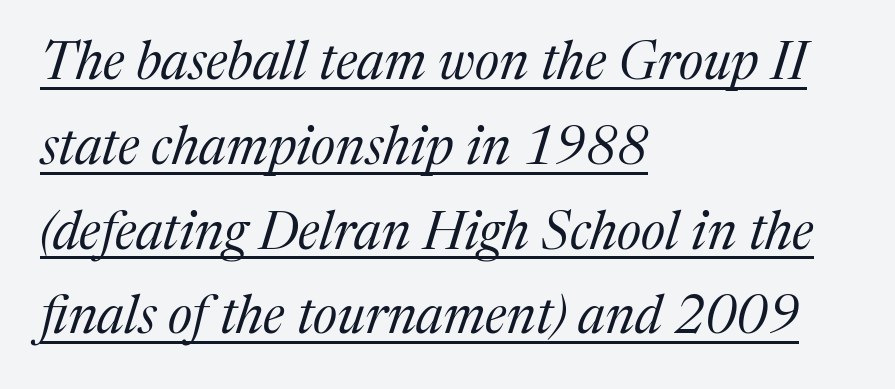
{"serif": "yes", "italic": "yes", "lean": "right", "slant_degrees": 17, "bold": "no", "weight": "regular", "width": "normal", "stroke_contrast": "medium", "x_height": "medium", "monospaced": "no", "underline": "yes", "align": "left", "line_spacing": "normal", "line_spacing_ratio": 1.6, "letter_spacing": "normal", "letter_spacing_em": 0.0, "glyph_px": 53}
